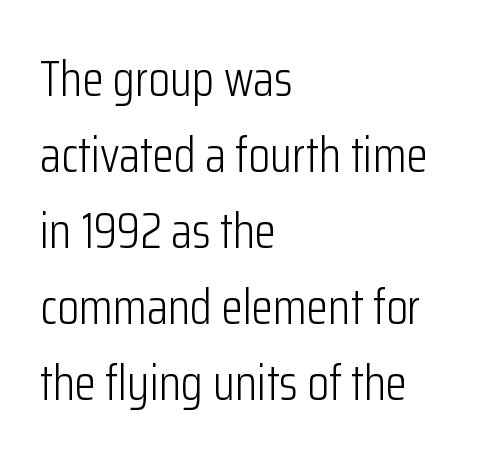
Letter spacing: default. A classic flush-left, rag-right setting is used for this passage. This block has exactly the height ordinary leading produces. The letters carry no serifs — their stems end cleanly without finishing strokes.
